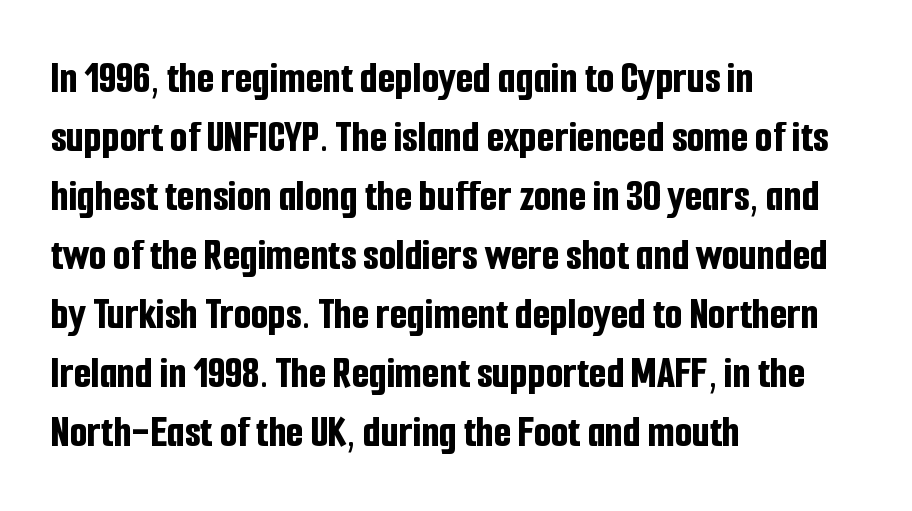
Typographic density is high because the face is bold. Visually the block forms a straight wall on the left and a jagged coastline on the right. The gaps between neighbouring characters are ordinary and unremarkable. Varying glyph widths throughout — classic text-font behaviour. The line-height multiplier appears to be the usual default.
